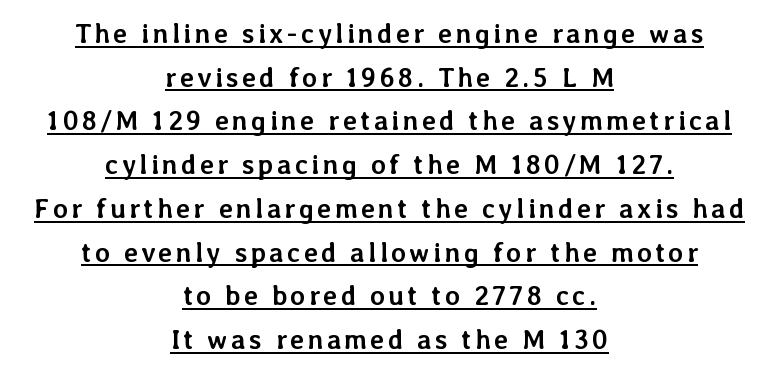
{"italic": "no", "bold": "yes", "underline": "yes", "align": "center", "line_spacing": "normal", "line_spacing_ratio": 1.62, "glyph_px": 27}
